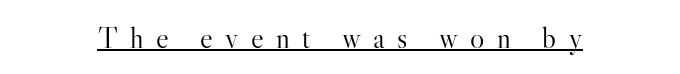
The image shows 30 px light serif type, upright; set unusually wide letter spacing (+0.41 em), underlined; high stroke contrast and a small x-height.
